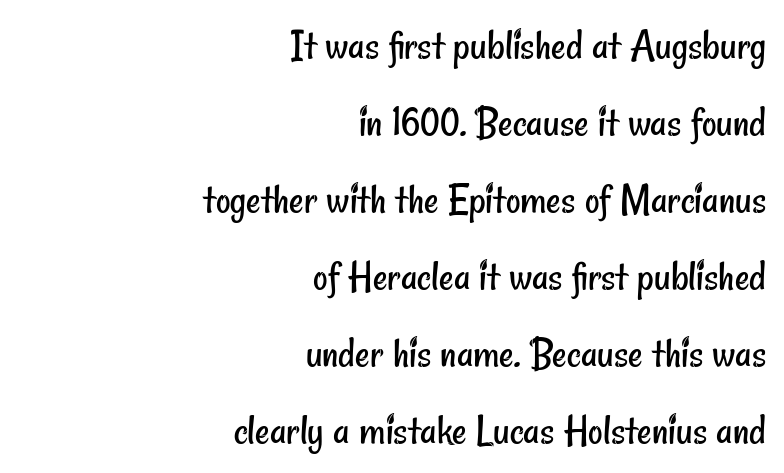
{"serif": "no", "bold": "no", "weight": "regular", "width": "condensed", "stroke_contrast": "low", "x_height": "small", "monospaced": "no", "underline": "no", "align": "right", "line_spacing_ratio": 1.71, "letter_spacing": "normal", "letter_spacing_em": 0.0, "glyph_px": 45}
